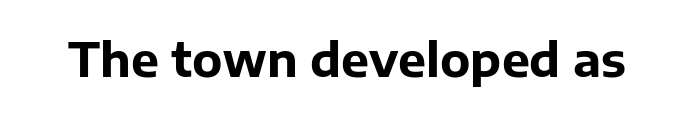
Q: Is the text bold? A: Yes.
Q: Is the text italic (slanted)? A: No, it is upright.
Q: Is the typeface a serif or a sans-serif typeface? A: Sans-serif.
Q: Is the text underlined? A: No.
Q: Is the spacing between letters normal or unusually wide? A: Normal.
Q: Width (condensed, normal, or wide)? A: Normal.
Q: Stroke contrast? A: Low.
Q: x-height? A: Medium.
Q: Monospaced? A: No.
